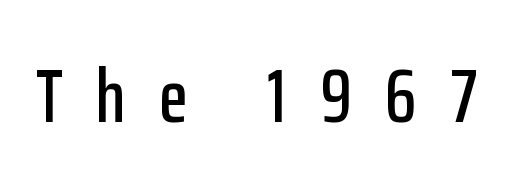
The image shows 75 px condensed sans-serif type, upright; set unusually wide letter spacing (+0.45 em), not underlined; low stroke contrast and a medium x-height.
